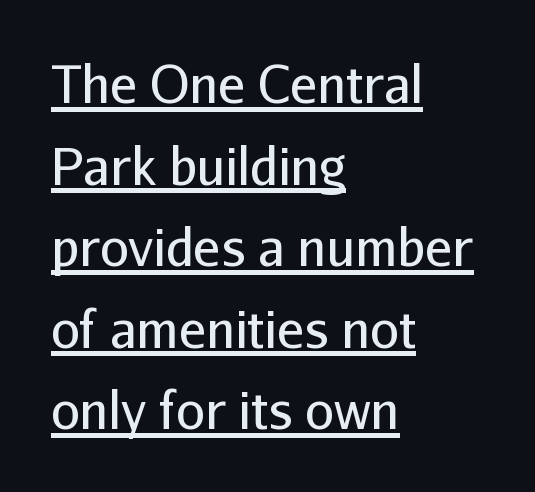
This sample is left-justified, so line endings fall wherever the words run out. You could call the tracking neutral — neither tight nor loose. Like a heading marked for emphasis, these lines bear an underscore. No heavy texture on the line: the type isn't bold. The lettering holds an erect, upright posture throughout. Think of a printed novel: that variable character pitch is what you see here.
